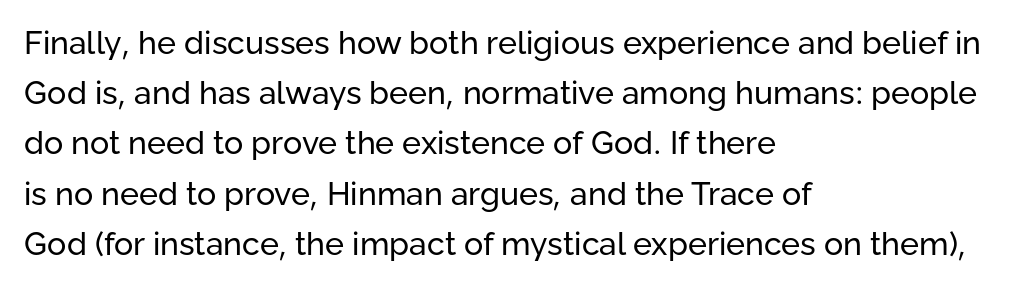
The image shows 32 px regular-weight sans-serif type, upright; set left-aligned, normal line spacing (1.57x), normal letter spacing, not underlined; low stroke contrast and a medium x-height.
